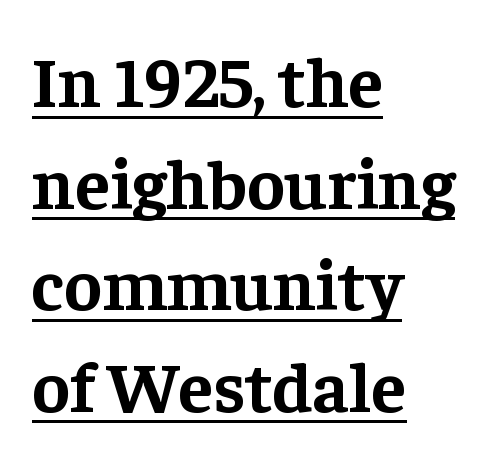
The image shows 71 px bold serif type, upright; set left-aligned, normal line spacing (1.43x), normal letter spacing, underlined; low stroke contrast and a medium x-height.
